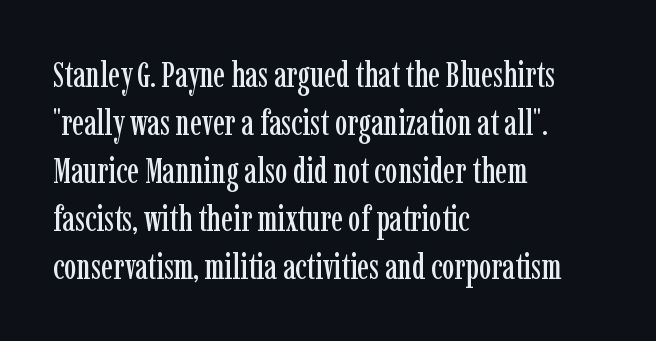
{"serif": "yes", "italic": "no", "width": "condensed", "stroke_contrast": "low", "x_height": "medium", "monospaced": "no", "underline": "no", "align": "left", "line_spacing": "normal", "line_spacing_ratio": 1.37, "letter_spacing": "normal", "letter_spacing_em": 0.0, "glyph_px": 35}
